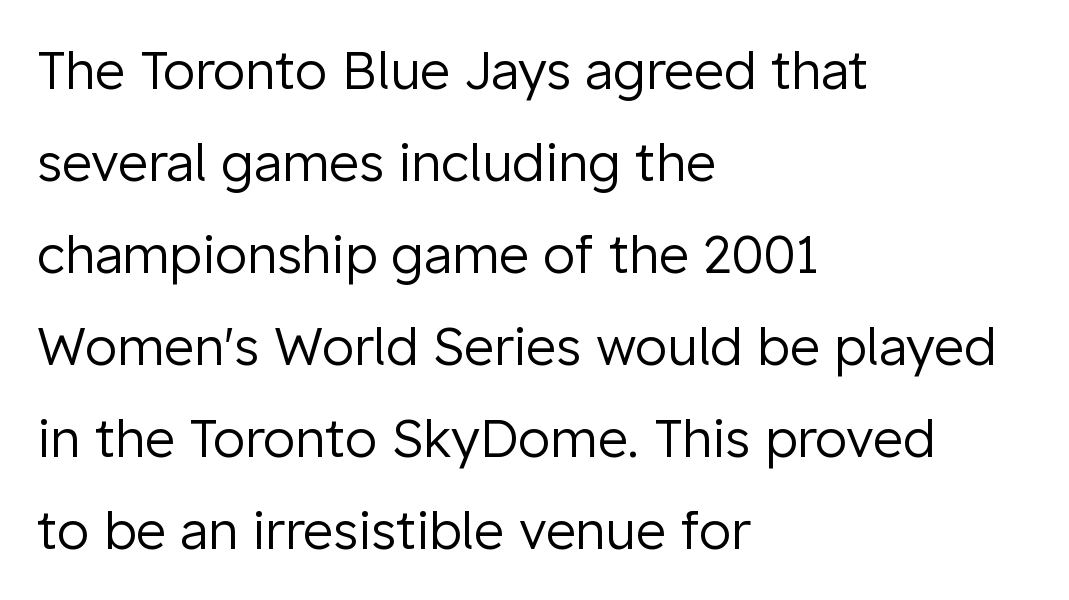
Q: Is the text bold? A: No.
Q: Is the text italic (slanted)? A: No, it is upright.
Q: Is the typeface a serif or a sans-serif typeface? A: Sans-serif.
Q: Is the text underlined? A: No.
Q: How is the paragraph aligned? A: Left-aligned.
Q: Is the spacing between letters normal or unusually wide? A: Normal.
Q: Width (condensed, normal, or wide)? A: Normal.
Q: Stroke contrast? A: Low.
Q: x-height? A: Medium.
Q: Monospaced? A: No.
